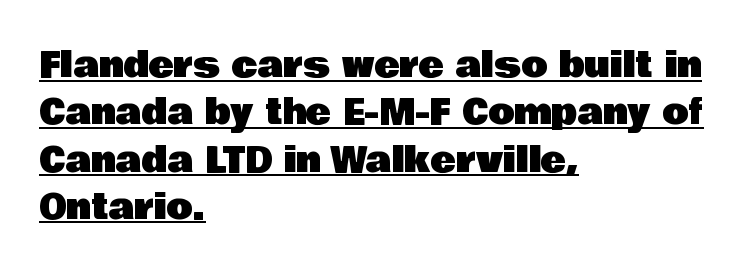
Line starts are locked; line ends wander. Type style note: lacks serifs. Think of a printed novel: that variable character pitch is what you see here. Quick note: not italic, upright. Descenders here cross a horizontal rule under the line.
